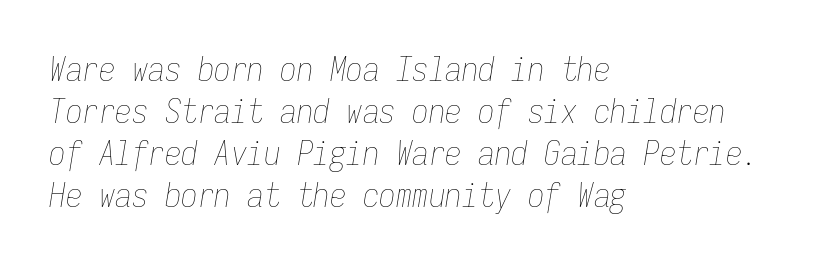
The image shows 33 px thin, condensed type, italic (leaning right), monospaced; set left-aligned, normal line spacing (1.27x), normal letter spacing, not underlined; low stroke contrast and a medium x-height.
